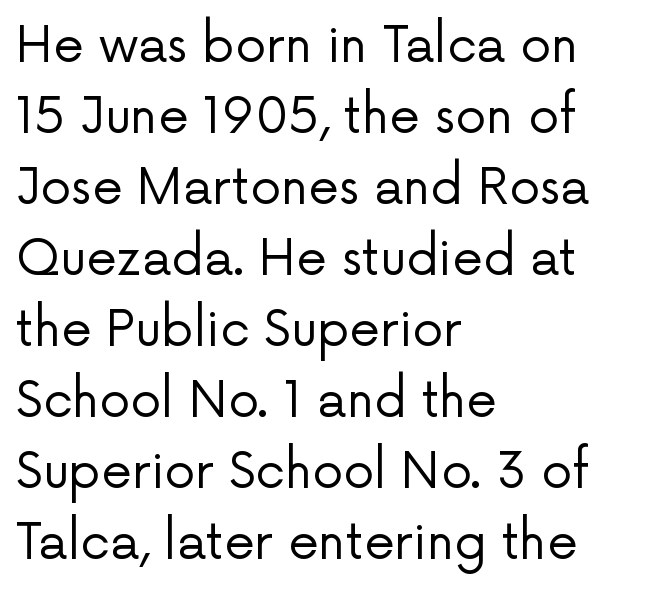
Q: Is the text bold? A: No.
Q: Is the text italic (slanted)? A: No, it is upright.
Q: Is the typeface a serif or a sans-serif typeface? A: Sans-serif.
Q: Is the text underlined? A: No.
Q: How is the paragraph aligned? A: Left-aligned.
Q: Is the spacing between letters normal or unusually wide? A: Normal.
Q: Is the spacing between lines tight, normal or loose? A: Normal.
Q: Width (condensed, normal, or wide)? A: Normal.
Q: Stroke contrast? A: Low.
Q: x-height? A: Medium.
Q: Monospaced? A: No.
